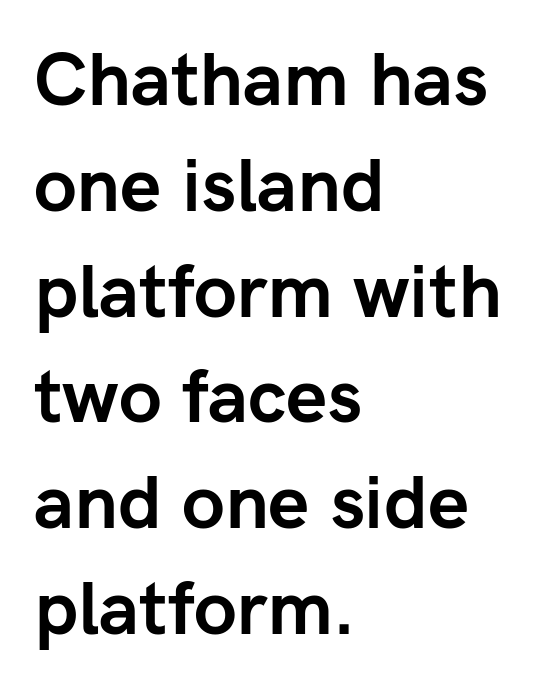
{"serif": "no", "italic": "no", "bold": "yes", "weight": "semibold", "width": "normal", "stroke_contrast": "low", "x_height": "medium", "monospaced": "no", "underline": "no", "align": "left", "line_spacing": "normal", "line_spacing_ratio": 1.43, "letter_spacing": "normal", "letter_spacing_em": 0.0, "glyph_px": 74}
